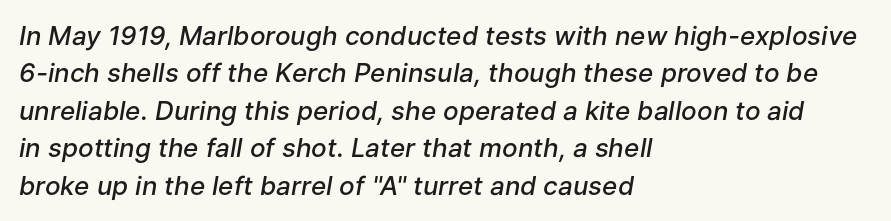
{"italic": "yes", "lean": "right", "slant_degrees": 9, "bold": "semi", "underline": "no", "align": "left", "line_spacing": "normal", "line_spacing_ratio": 1.44, "letter_spacing": "normal", "letter_spacing_em": 0.0, "glyph_px": 26}
